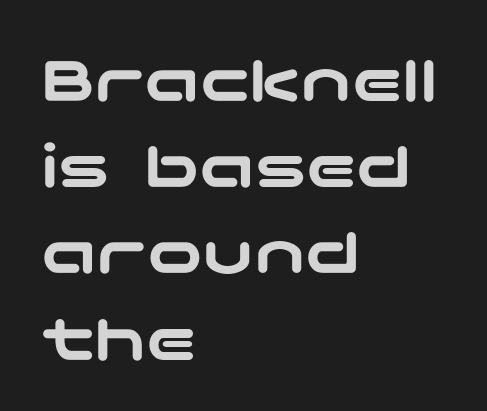
Q: Is the text italic (slanted)? A: No, it is upright.
Q: Is the typeface a serif or a sans-serif typeface? A: Sans-serif.
Q: Is the text underlined? A: No.
Q: How is the paragraph aligned? A: Left-aligned.
Q: Is the spacing between letters normal or unusually wide? A: Normal.
Q: Is the spacing between lines tight, normal or loose? A: Normal.
Q: Width (condensed, normal, or wide)? A: Wide.
Q: Stroke contrast? A: Low.
Q: x-height? A: Medium.
